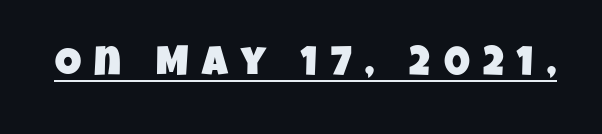
In designer terms, the underline attribute is active on this setting. Do the characters align in a grid? No, the font is proportional. You could only call the tracking loose — the letters float apart. Examine the stroke ends and you'll find no serifs.
